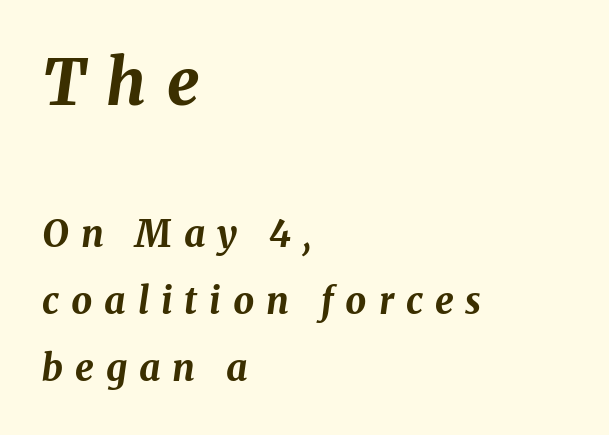
{"italic": "yes", "lean": "right", "slant_degrees": 8, "bold": "yes", "weight": "bold", "width": "normal", "stroke_contrast": "medium", "x_height": "medium", "monospaced": "no", "underline": "no", "align": "left", "line_spacing_ratio": 1.82, "letter_spacing": "wide", "letter_spacing_em": 0.32, "larger_block": "first", "size_ratio": 1.73, "glyph_px": 64}
